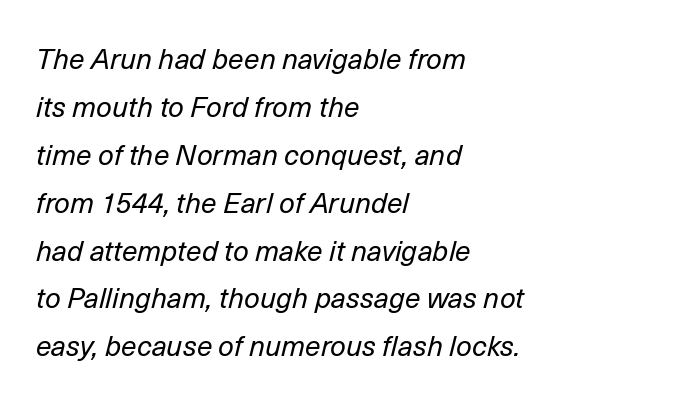
{"italic": "yes", "lean": "right", "slant_degrees": 14, "bold": "no", "weight": "regular", "width": "normal", "stroke_contrast": "low", "x_height": "medium", "monospaced": "no", "underline": "no", "align": "left", "line_spacing_ratio": 1.71, "letter_spacing": "normal", "letter_spacing_em": 0.0, "glyph_px": 28}
